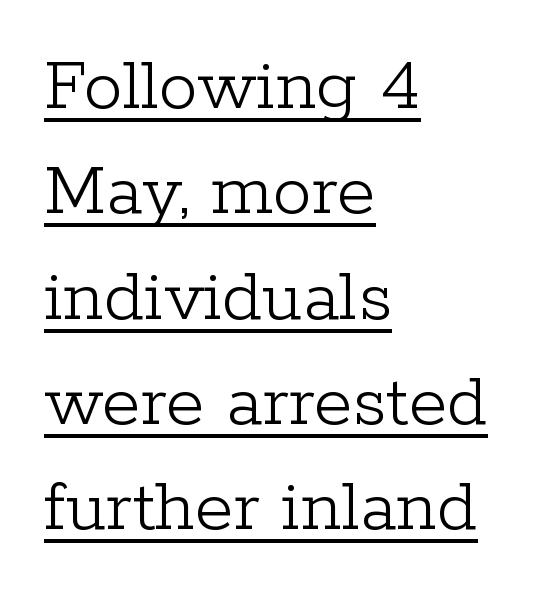
Do the characters align in a grid? No, the font is proportional. The lines in this sample share a left origin and differ only in where they stop. A roman cut, with each character standing at attention. The rendering shows small feet on the letterforms — a serif design. Is the type heavy? It reads as light-to-regular instead.
